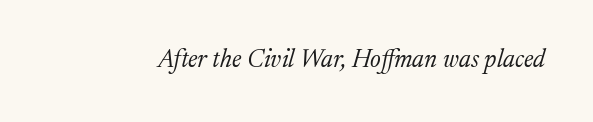
Q: Is the text bold? A: No.
Q: Is the text italic (slanted)? A: Yes, it leans right by about 17 degrees.
Q: Is the text underlined? A: No.
Q: Is the spacing between letters normal or unusually wide? A: Normal.
